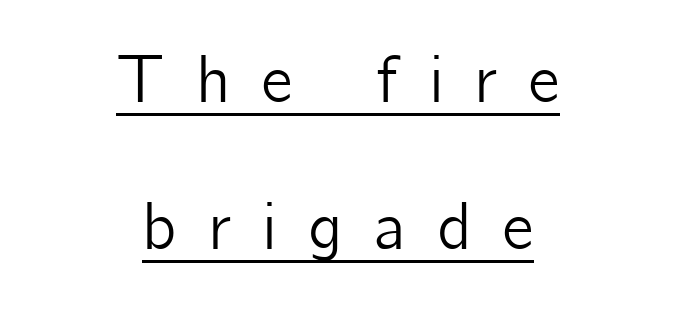
{"serif": "no", "italic": "no", "width": "normal", "stroke_contrast": "low", "x_height": "medium", "monospaced": "no", "underline": "yes", "align": "center", "line_spacing": "loose", "line_spacing_ratio": 2.19, "letter_spacing": "wide", "letter_spacing_em": 0.46, "glyph_px": 67}
